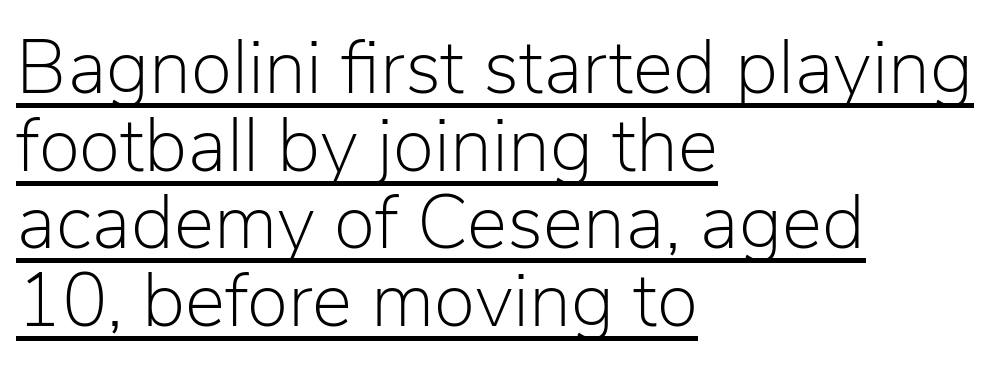
{"serif": "no", "italic": "no", "bold": "no", "weight": "light", "width": "normal", "stroke_contrast": "low", "x_height": "medium", "monospaced": "no", "underline": "yes", "align": "left", "line_spacing": "tight", "line_spacing_ratio": 1.02, "letter_spacing": "normal", "letter_spacing_em": 0.0, "glyph_px": 76}
